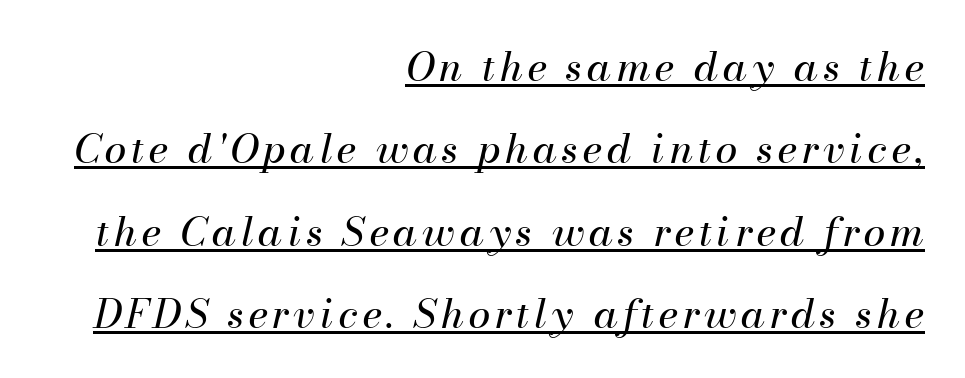
Q: Is the text bold? A: No.
Q: Is the text italic (slanted)? A: Yes, it leans right by about 13 degrees.
Q: Is the text underlined? A: Yes.
Q: How is the paragraph aligned? A: Right-aligned.
Q: Is the spacing between lines tight, normal or loose? A: Loose.
Q: Width (condensed, normal, or wide)? A: Normal.
Q: Stroke contrast? A: Medium.
Q: x-height? A: Small.
Q: Monospaced? A: No.
